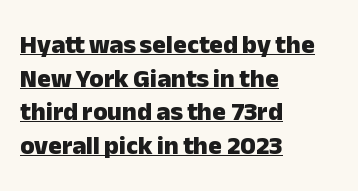
Students, this is bold: see how much ink each stroke carries. Ascenders rise straight up at ninety degrees. These lines are set flush left with a ragged right edge. The face used here is rendered with its standard letterfit. This sample carries an underscore along the baseline area.
